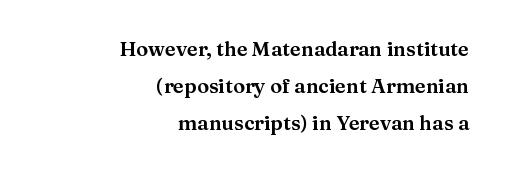
{"italic": "no", "underline": "no", "align": "right", "line_spacing_ratio": 1.85, "letter_spacing": "normal", "letter_spacing_em": 0.0, "glyph_px": 20}
